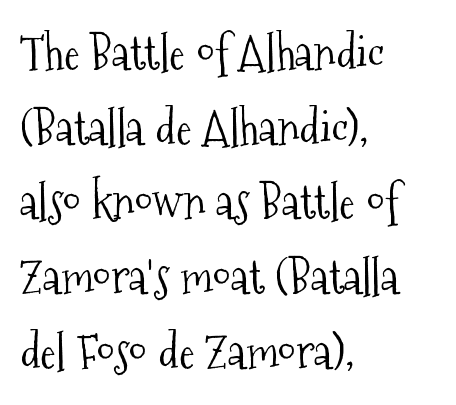
No extra ink here — the face is not bold. Each letter keeps its own natural width here, so spacing adapts to shape. Notice how descenders clear the ascenders below comfortably — that's standard leading. Glyph-to-glyph distance matches everyday printed text. Only glyphs here, with clear space below each row. Reading down the block, your eye returns to a fixed left position each line.
